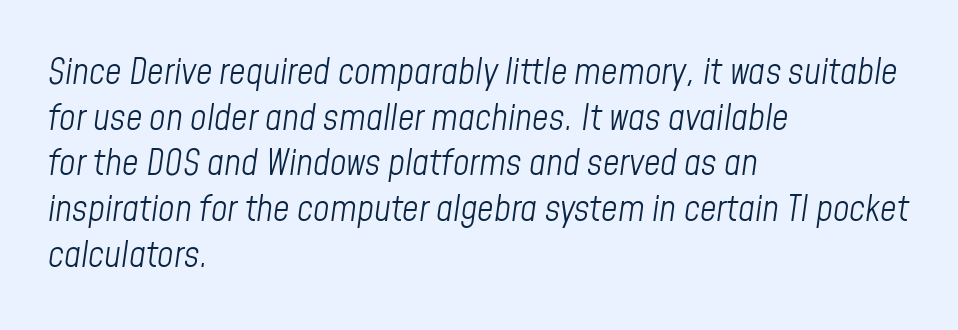
Q: Is the text bold? A: No.
Q: Is the text italic (slanted)? A: Yes, it leans right by about 8 degrees.
Q: Is the text underlined? A: No.
Q: How is the paragraph aligned? A: Left-aligned.
Q: Is the spacing between letters normal or unusually wide? A: Normal.
Q: Is the spacing between lines tight, normal or loose? A: Normal.
Q: Width (condensed, normal, or wide)? A: Condensed.
Q: Stroke contrast? A: Low.
Q: x-height? A: Medium.
Q: Monospaced? A: No.
